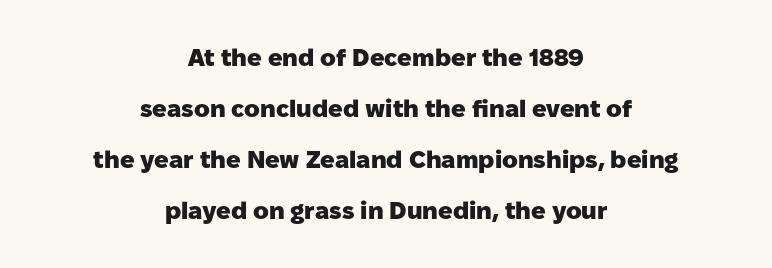
The image shows 24 px bold type, upright; set centered, loose line spacing (2.12x), normal letter spacing, not underlined.
